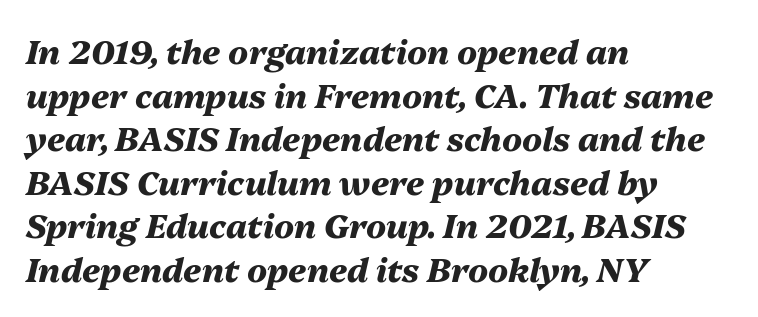
Normally led — the rows are evenly, conventionally spaced. Summary of weight: heavy, a full bold. This sample has the flowing, uneven cadence of proportional lettering. This rendering features lettering with no underline. Would a proofreader flag this as italicized? Yes.
